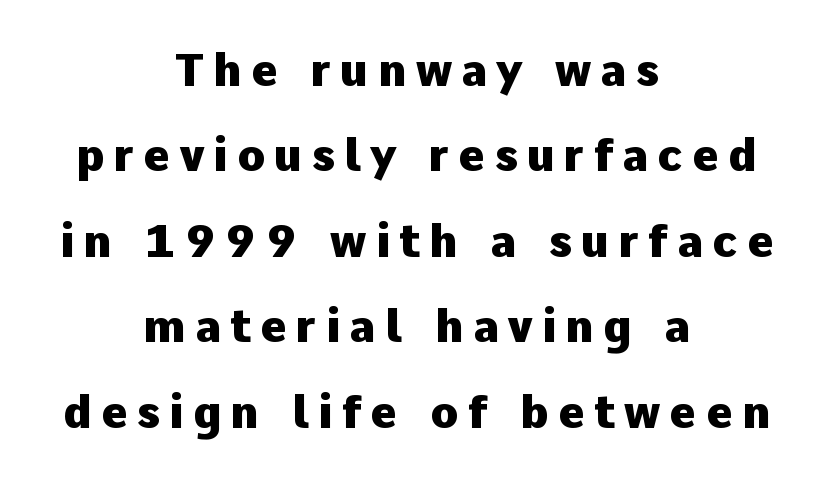
{"serif": "no", "italic": "no", "bold": "yes", "weight": "heavy", "width": "normal", "stroke_contrast": "low", "x_height": "medium", "monospaced": "no", "underline": "no", "align": "center", "line_spacing": "loose", "line_spacing_ratio": 1.9, "letter_spacing": "wide", "letter_spacing_em": 0.21, "glyph_px": 45}
